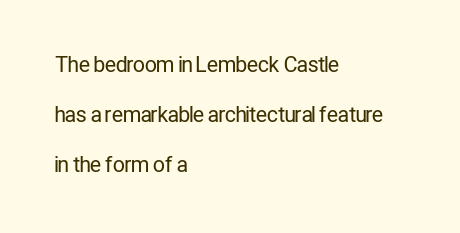
Q: Is the text bold? A: No.
Q: Is the text italic (slanted)? A: No, it is upright.
Q: Is the text underlined? A: No.
Q: How is the paragraph aligned? A: Left-aligned.
Q: Is the spacing between letters normal or unusually wide? A: Normal.
Q: Is the spacing between lines tight, normal or loose? A: Loose.
